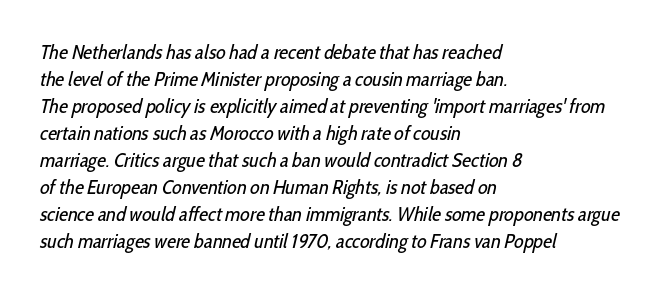
Q: Is the text bold? A: No.
Q: Is the text underlined? A: No.
Q: How is the paragraph aligned? A: Left-aligned.
Q: Is the spacing between letters normal or unusually wide? A: Normal.
Q: Is the spacing between lines tight, normal or loose? A: Normal.
